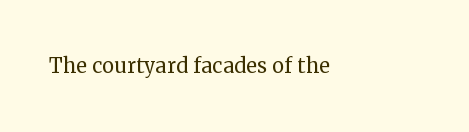
Q: Is the text bold? A: No.
Q: Is the text italic (slanted)? A: No, it is upright.
Q: Is the text underlined? A: No.
Q: Is the spacing between letters normal or unusually wide? A: Normal.
